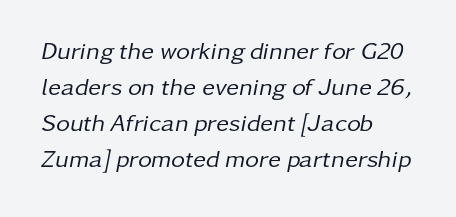
{"italic": "yes", "lean": "right", "slant_degrees": 11, "bold": "no", "underline": "no", "align": "left", "line_spacing": "normal", "line_spacing_ratio": 1.5, "letter_spacing": "normal", "letter_spacing_em": 0.0, "glyph_px": 24}
